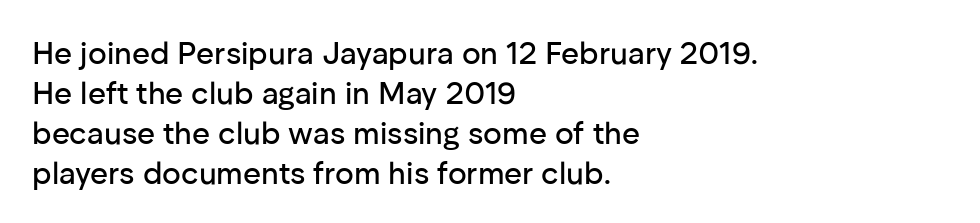
Q: Is the text italic (slanted)? A: No, it is upright.
Q: Is the typeface a serif or a sans-serif typeface? A: Sans-serif.
Q: Is the text underlined? A: No.
Q: How is the paragraph aligned? A: Left-aligned.
Q: Is the spacing between letters normal or unusually wide? A: Normal.
Q: Is the spacing between lines tight, normal or loose? A: Normal.
Q: Width (condensed, normal, or wide)? A: Normal.
Q: Stroke contrast? A: Low.
Q: x-height? A: Medium.
Q: Monospaced? A: No.
